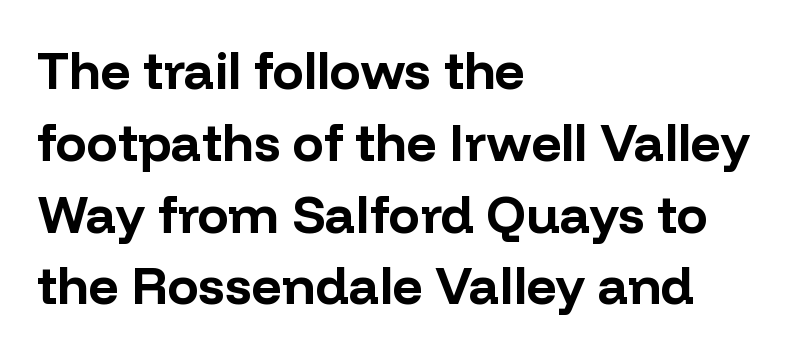
The image shows 52 px bold sans-serif type, upright; set left-aligned, normal line spacing (1.38x), normal letter spacing, not underlined; low stroke contrast and a medium x-height.
